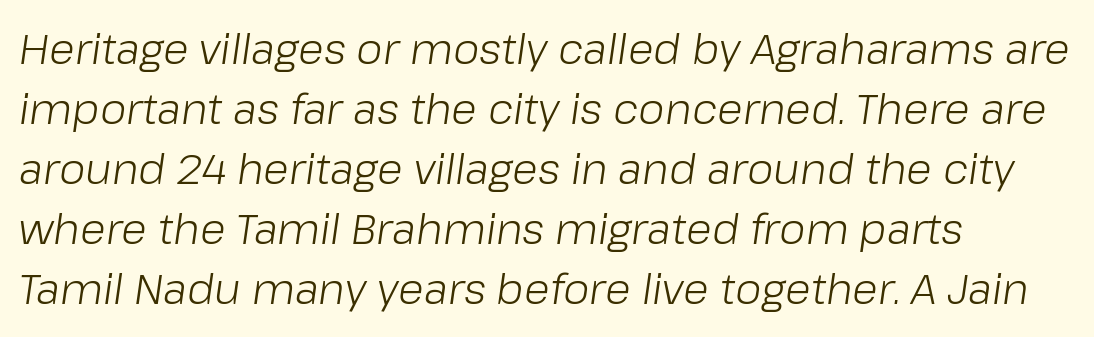
The face used here has a pronounced slope to its letters. Characters follow at the spacing the type designer built in. Do the characters align in a grid? No, the font is proportional. The cut favours lightness, reaching ordinary text weight at its darkest.
